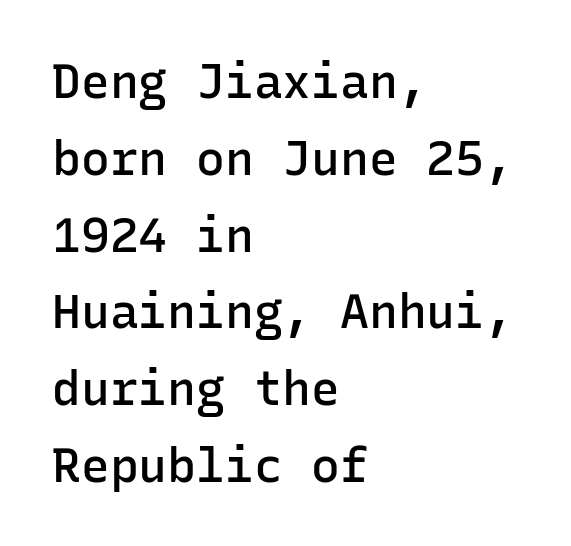
{"serif": "no", "italic": "no", "bold": "semi", "weight": "semibold", "width": "normal", "stroke_contrast": "low", "x_height": "medium", "monospaced": "yes", "underline": "no", "align": "left", "line_spacing": "normal", "line_spacing_ratio": 1.6, "letter_spacing": "normal", "letter_spacing_em": 0.0, "glyph_px": 48}
